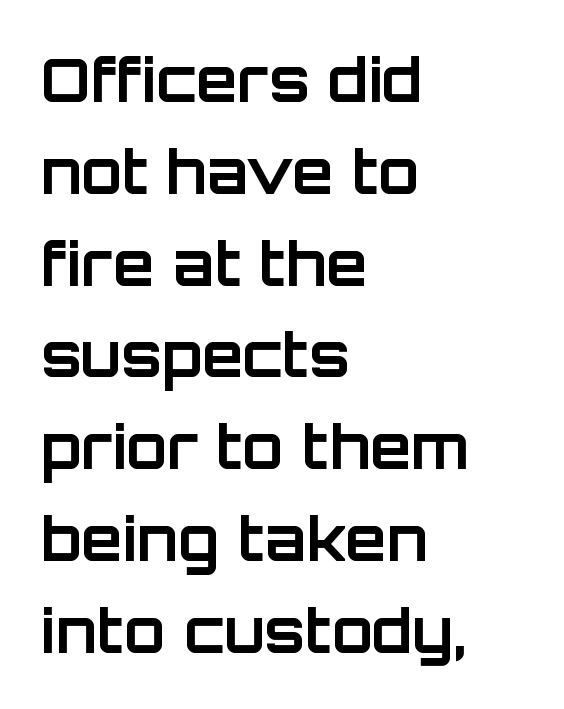
{"serif": "no", "italic": "no", "bold": "yes", "weight": "bold", "width": "normal", "stroke_contrast": "low", "x_height": "large", "monospaced": "no", "underline": "no", "align": "left", "line_spacing": "normal", "line_spacing_ratio": 1.53, "letter_spacing": "normal", "letter_spacing_em": 0.0, "glyph_px": 60}
